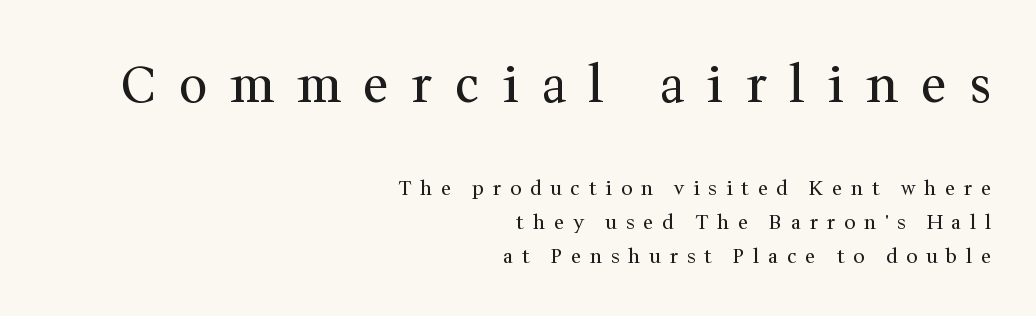
{"serif": "yes", "italic": "no", "bold": "no", "weight": "regular", "width": "normal", "stroke_contrast": "medium", "x_height": "medium", "monospaced": "no", "underline": "no", "align": "right", "line_spacing_ratio": 1.71, "letter_spacing": "wide", "letter_spacing_em": 0.43, "larger_block": "first", "size_ratio": 2.55, "glyph_px": 51}
